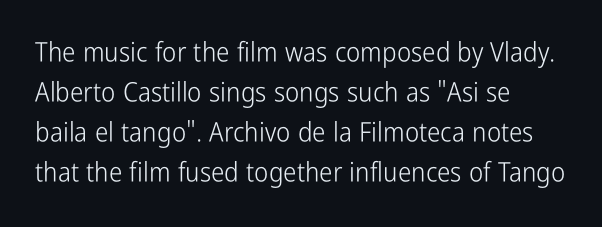
Italic: no, the glyphs are upright roman. Observe the ordinary spacing: letters are neighbours, not strangers. Line spacing here is normal. The zone under the glyphs is completely vacant. These lines stack with their left ends in a neat column.
